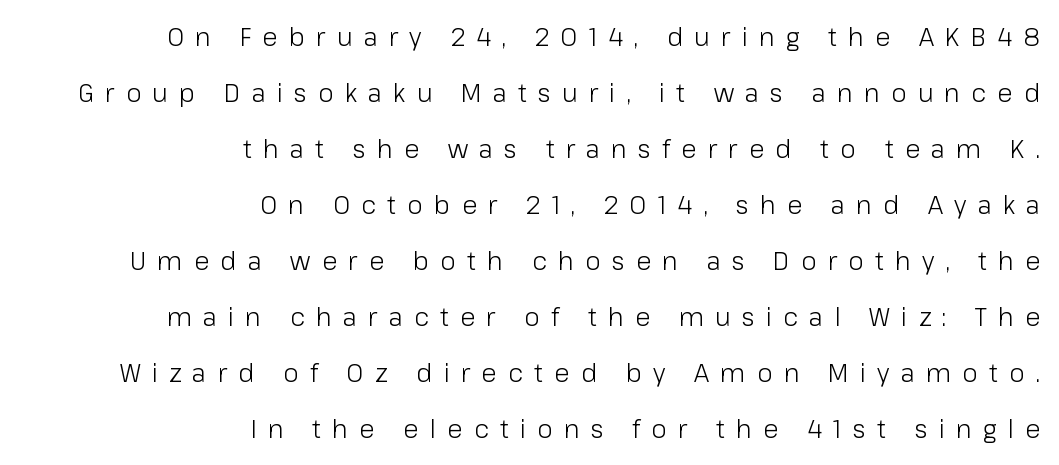
Each word looks stretched out because of the extra space between its letters. The paragraph shown leans on its right margin. Each new line begins a long way beneath the previous one. Plain, unruled lines of type. The face looks like a standard text weight, possibly lighter. No italicization has been applied; the sample stays upright.
